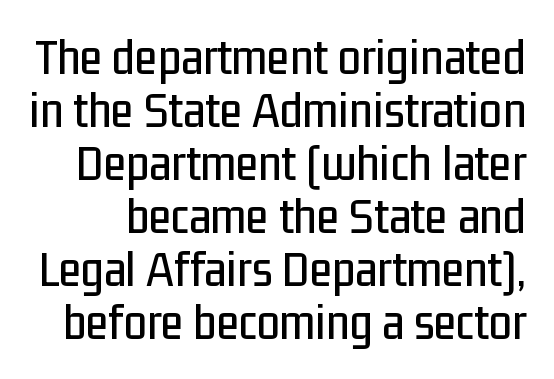
The image shows 52 px condensed sans-serif type, upright; set tight line spacing (1.02x), normal letter spacing, not underlined; low stroke contrast and a medium x-height.
